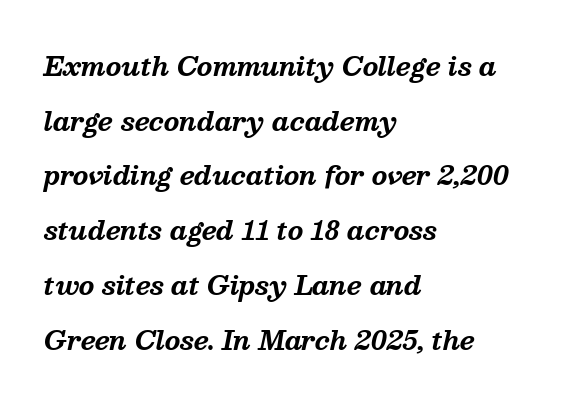
The image shows 25 px bold type, italic (leaning right); set left-aligned, loose line spacing (2.19x), normal letter spacing, not underlined.
